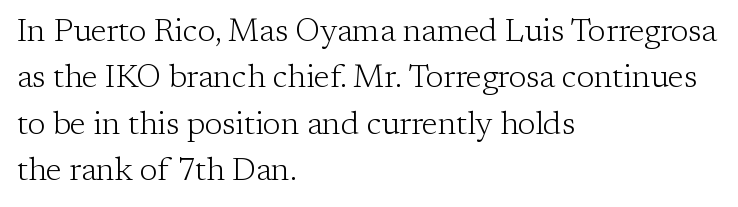
Horizontal bands of white between lines are of average thickness. Letters rest on an invisible, unmarked baseline. Summary of weight: not heavy and not bold. Letterform terminals end in serifs throughout the passage. Each letter keeps its own natural width here, so spacing adapts to shape. Caption: standard tracking, unaltered.
